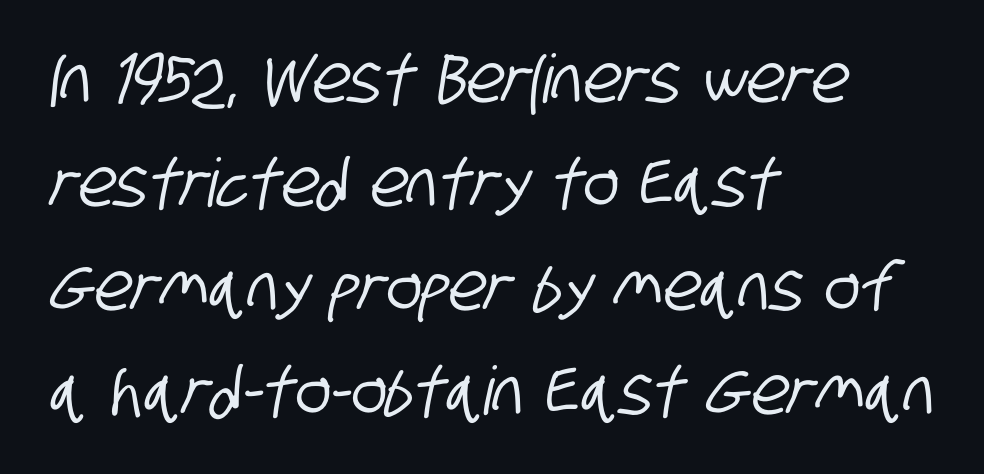
The image shows 67 px condensed sans-serif type; set left-aligned, normal line spacing (1.55x), normal letter spacing, not underlined; low stroke contrast and a large x-height.
